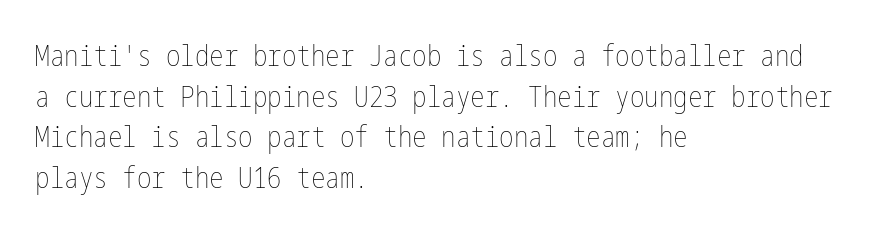
Between one letter and the next there's only the usual sliver of space. The passage shown stacks its lines at a standard gap. Is the block centered? No — it sits flush against the left margin. Vertical stems look standard width or narrower in stroke. Check under the words: just untouched page.
